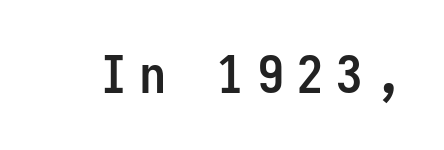
Q: Is the text bold? A: Yes.
Q: Is the text italic (slanted)? A: No, it is upright.
Q: Is the typeface a serif or a sans-serif typeface? A: Sans-serif.
Q: Is the text underlined? A: No.
Q: Is the spacing between letters normal or unusually wide? A: Unusually wide.
Q: Width (condensed, normal, or wide)? A: Condensed.
Q: Stroke contrast? A: Low.
Q: x-height? A: Medium.
Q: Monospaced? A: Yes.
